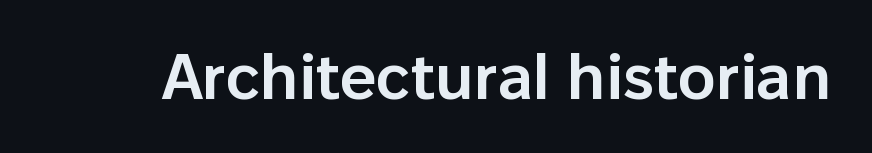
Examine the stroke ends and you'll find no serifs. Look at the stroke-to-counter ratio: somewhat heavy, a semibold. The strip under each line holds only bare page. Characters follow at the spacing the type designer built in. Rendered with straight, roman letterforms. The face used here is proportionally spaced, like ordinary book or web type.
